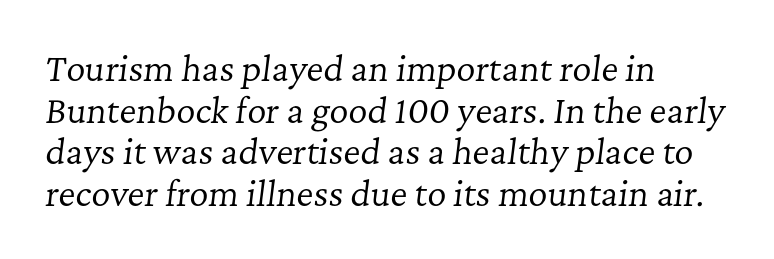
Q: Is the text bold? A: No.
Q: Is the text italic (slanted)? A: Yes, it leans right by about 7 degrees.
Q: Is the typeface a serif or a sans-serif typeface? A: Serif.
Q: Is the text underlined? A: No.
Q: How is the paragraph aligned? A: Left-aligned.
Q: Is the spacing between letters normal or unusually wide? A: Normal.
Q: Is the spacing between lines tight, normal or loose? A: Normal.
Q: Width (condensed, normal, or wide)? A: Normal.
Q: Stroke contrast? A: Low.
Q: x-height? A: Medium.
Q: Monospaced? A: No.
